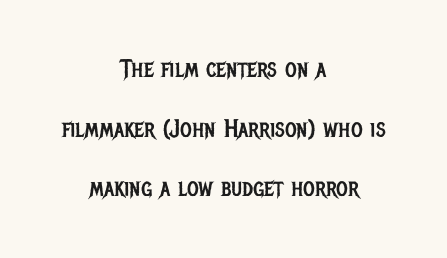
The image shows 25 px text type, upright; set centered, loose line spacing (2.39x), normal letter spacing, not underlined.
